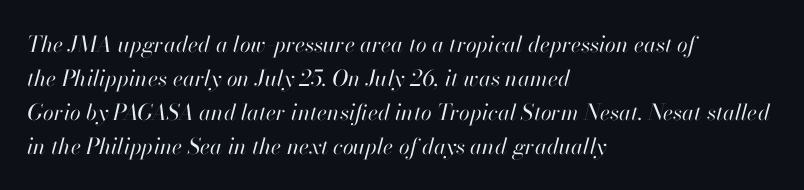
One-word summary of the alignment: left. Nothing unusual about the tracking: characters are spaced as the font intends. Weight: regular or lighter. Reading down the column, the eye jumps a familiar distance to each next line. The axis of the letterforms is tilted away from vertical.
